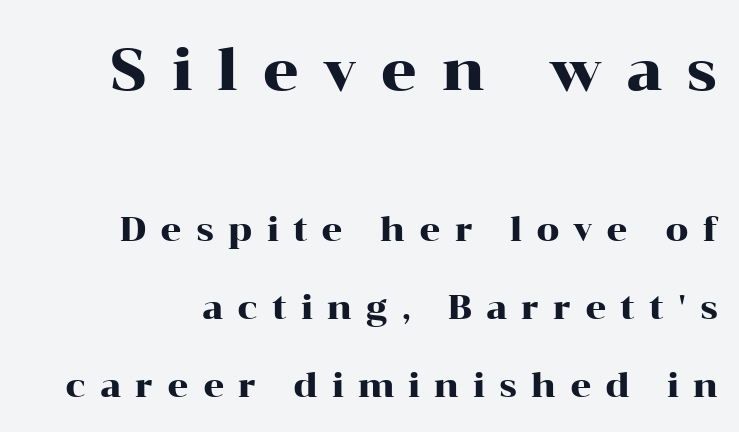
{"serif": "yes", "italic": "no", "width": "wide", "stroke_contrast": "high", "x_height": "medium", "monospaced": "no", "underline": "no", "line_spacing": "loose", "line_spacing_ratio": 2.36, "letter_spacing": "wide", "letter_spacing_em": 0.42, "larger_block": "first", "size_ratio": 1.73, "glyph_px": 57}
